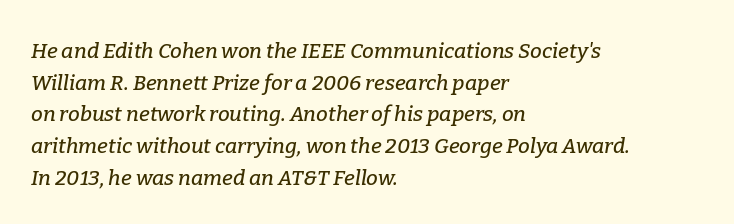
The passage shown has conventional tracking throughout. The space beneath each line is pristine and unruled. This sample uses an oblique cut, with every glyph tilted off the vertical. A normal amount of white space separates one row of letters from the next.
